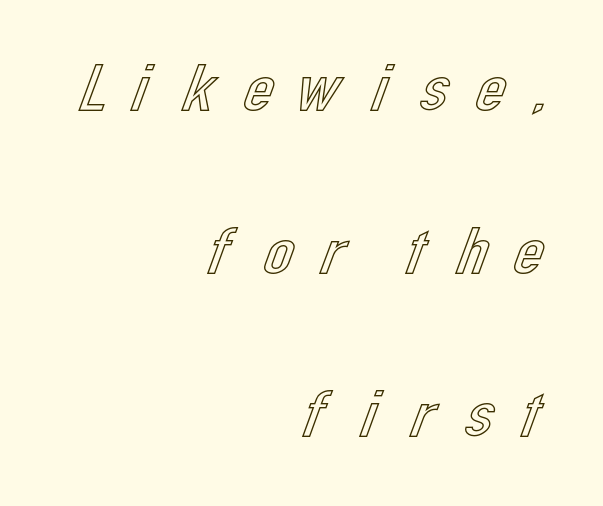
Q: Is the text italic (slanted)? A: Yes.
Q: Is the text underlined? A: No.
Q: How is the paragraph aligned? A: Right-aligned.
Q: Is the spacing between letters normal or unusually wide? A: Unusually wide.
Q: Is the spacing between lines tight, normal or loose? A: Loose.
Q: Width (condensed, normal, or wide)? A: Normal.
Q: x-height? A: Medium.
Q: Monospaced? A: No.
